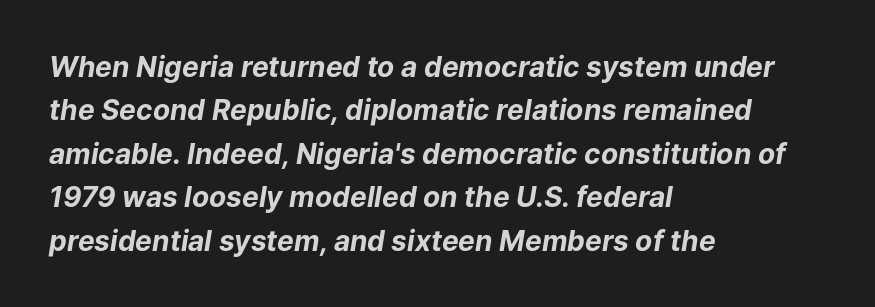
Its strokes are broad and dark, the hallmark of bold type. Character widths vary here, with narrow letters taking less room than wide ones. The lines in this sample share a left origin and differ only in where they stop. There is no visible air inserted between adjacent glyphs. Evenly set lines give the paragraph a standard silhouette. Underline: absent.
